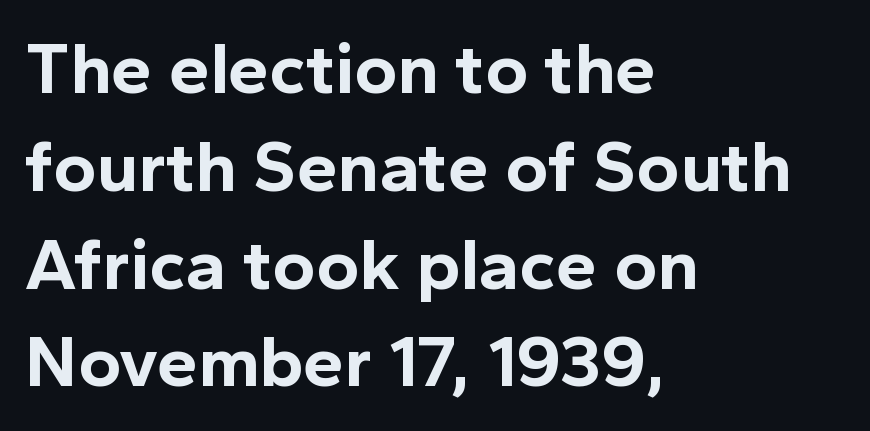
The image shows 73 px bold sans-serif type, upright; set left-aligned, normal line spacing (1.34x), normal letter spacing, not underlined; a medium x-height.
